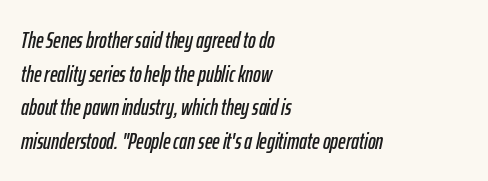
Q: Is the text italic (slanted)? A: Yes, it leans right by about 12 degrees.
Q: Is the text underlined? A: No.
Q: How is the paragraph aligned? A: Left-aligned.
Q: Is the spacing between letters normal or unusually wide? A: Normal.
Q: Is the spacing between lines tight, normal or loose? A: Normal.
